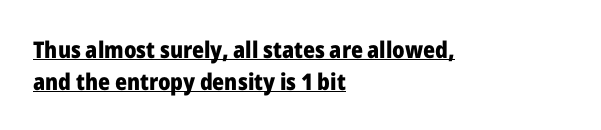
The image shows 23 px bold type, upright; set left-aligned, normal line spacing (1.39x), normal letter spacing, underlined.
